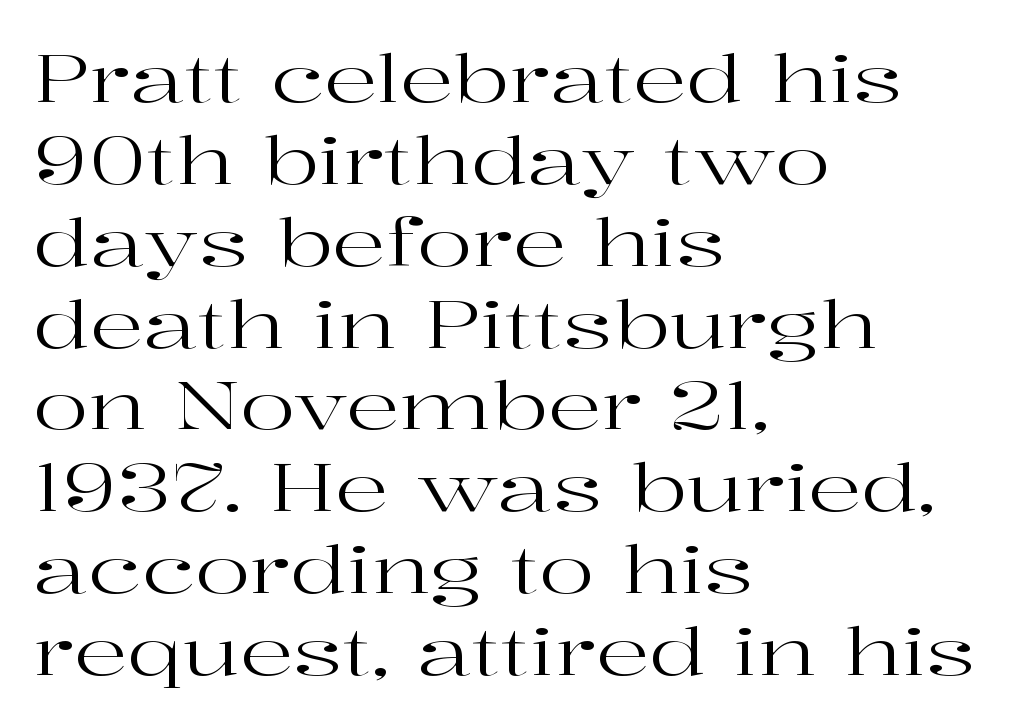
{"serif": "yes", "italic": "no", "bold": "no", "weight": "regular", "width": "wide", "stroke_contrast": "high", "x_height": "medium", "monospaced": "no", "underline": "no", "align": "left", "line_spacing_ratio": 1.24, "letter_spacing": "normal", "letter_spacing_em": 0.0, "glyph_px": 66}
